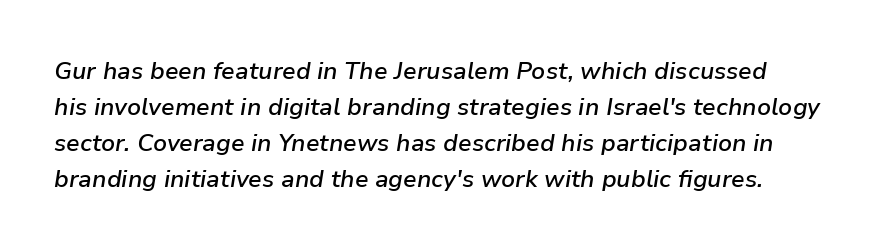
{"italic": "yes", "lean": "right", "slant_degrees": 9, "bold": "semi", "underline": "no", "line_spacing": "normal", "line_spacing_ratio": 1.5, "letter_spacing": "normal", "letter_spacing_em": 0.0, "glyph_px": 24}
